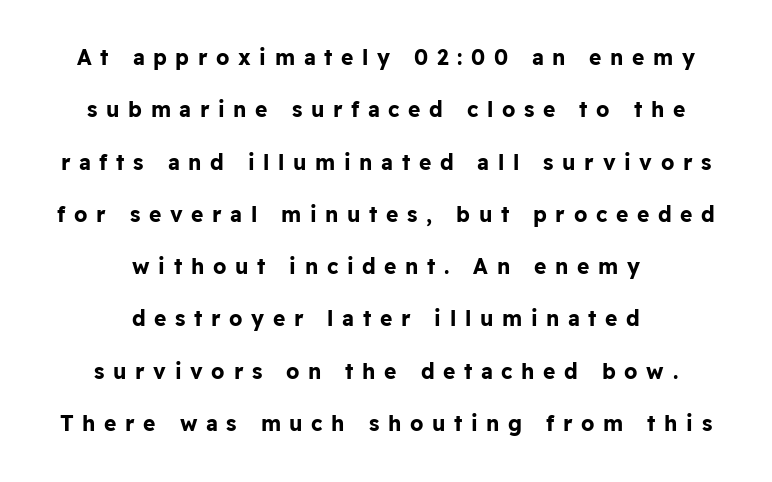
Q: Is the text bold? A: Yes.
Q: Is the text italic (slanted)? A: No, it is upright.
Q: Is the text underlined? A: No.
Q: How is the paragraph aligned? A: Centered.
Q: Is the spacing between letters normal or unusually wide? A: Unusually wide.
Q: Is the spacing between lines tight, normal or loose? A: Loose.
